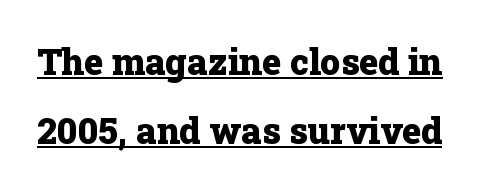
The image shows 36 px heavy serif type, upright; set loose line spacing (1.93x), normal letter spacing, underlined; low stroke contrast and a medium x-height.
